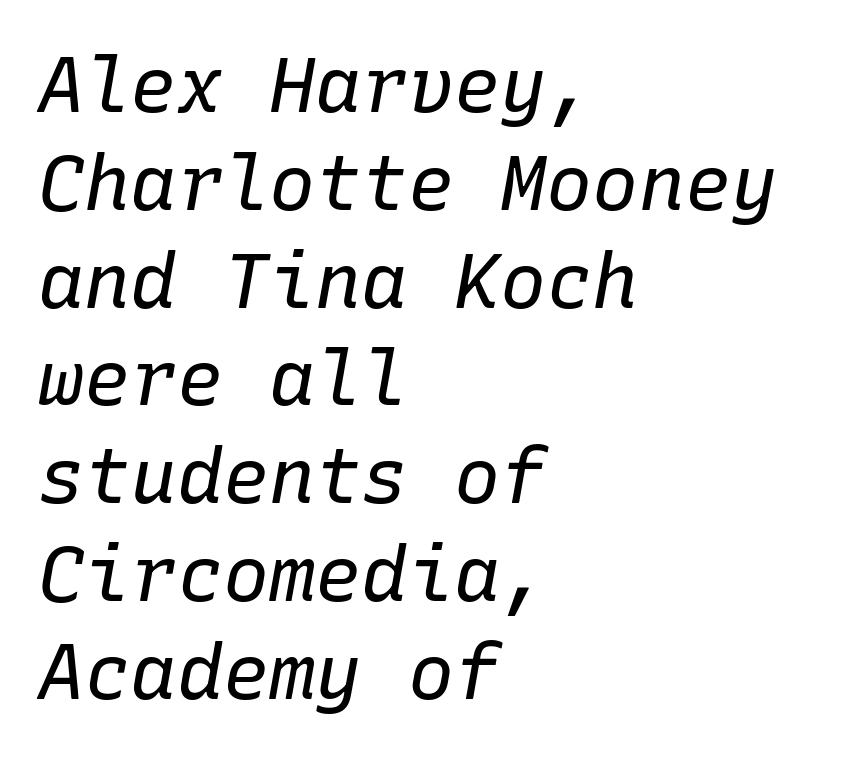
{"italic": "yes", "lean": "right", "slant_degrees": 10, "bold": "no", "weight": "regular", "width": "normal", "stroke_contrast": "low", "x_height": "medium", "monospaced": "yes", "underline": "no", "align": "left", "line_spacing": "normal", "line_spacing_ratio": 1.27, "letter_spacing": "normal", "letter_spacing_em": 0.0, "glyph_px": 77}
